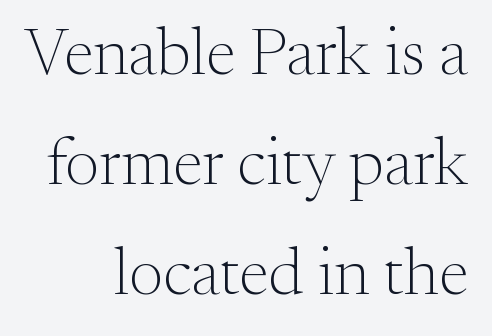
Q: Is the text bold? A: No.
Q: Is the text italic (slanted)? A: No, it is upright.
Q: Is the typeface a serif or a sans-serif typeface? A: Serif.
Q: Is the text underlined? A: No.
Q: How is the paragraph aligned? A: Right-aligned.
Q: Is the spacing between letters normal or unusually wide? A: Normal.
Q: Is the spacing between lines tight, normal or loose? A: Normal.
Q: Width (condensed, normal, or wide)? A: Normal.
Q: Stroke contrast? A: Medium.
Q: x-height? A: Small.
Q: Monospaced? A: No.
